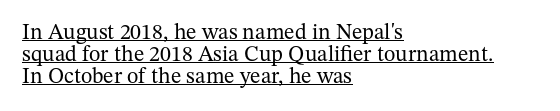
Honestly, the underline is the first thing you notice here. Line beginnings align vertically; line endings do not. Stem width sits at or under what a default text font uses. Baseline-to-baseline distance is barely more than the letter height.
